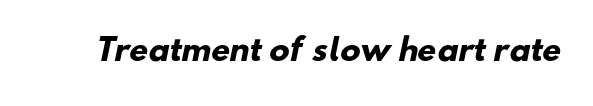
Note the varied advance widths — an 'i' is clearly narrower than an 'm'. In terms of letterform style, serifs are entirely absent. Typographic density is high because the face is bold. Tracking value appears to be zero — textbook default spacing.
